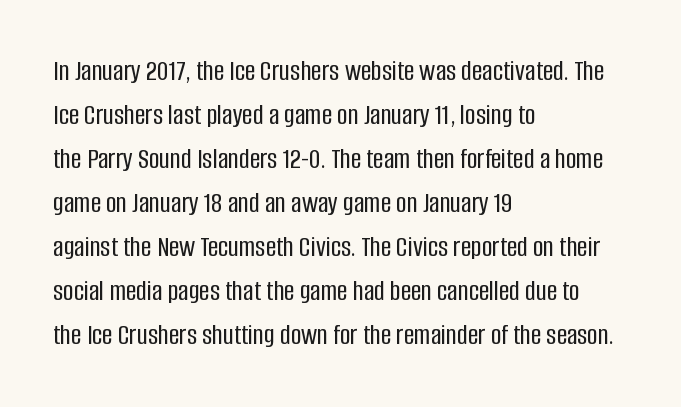
The image shows 29 px condensed sans-serif type, upright; set left-aligned, normal line spacing (1.52x), normal letter spacing, not underlined; low stroke contrast and a large x-height.
